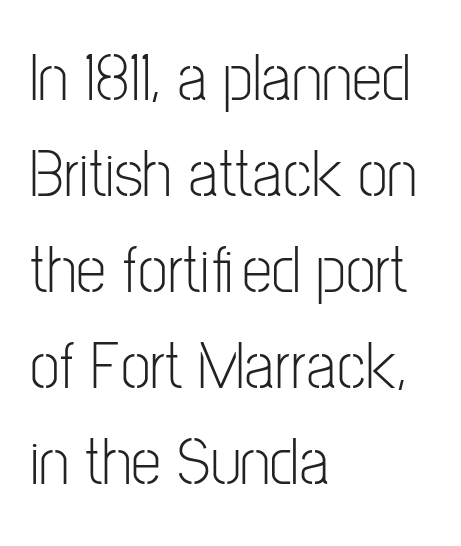
{"serif": "no", "italic": "no", "bold": "no", "weight": "light", "width": "condensed", "stroke_contrast": "low", "x_height": "medium", "monospaced": "no", "underline": "no", "align": "left", "line_spacing": "normal", "line_spacing_ratio": 1.41, "letter_spacing": "normal", "letter_spacing_em": 0.0, "glyph_px": 68}
